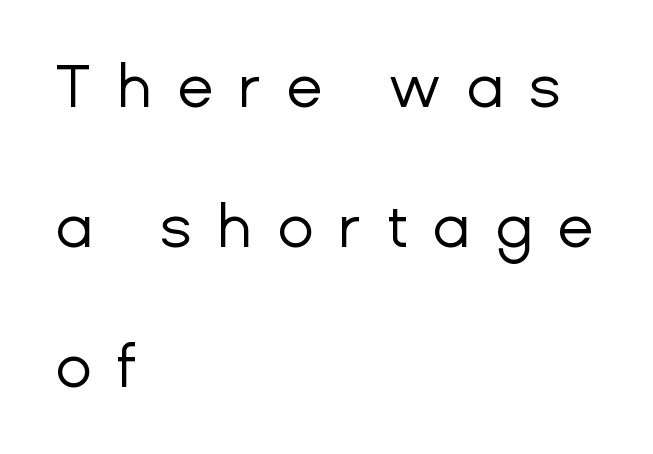
{"serif": "no", "italic": "no", "bold": "no", "weight": "regular", "width": "normal", "stroke_contrast": "low", "x_height": "medium", "monospaced": "no", "underline": "no", "align": "left", "line_spacing": "loose", "line_spacing_ratio": 2.33, "letter_spacing": "wide", "letter_spacing_em": 0.41, "glyph_px": 60}
